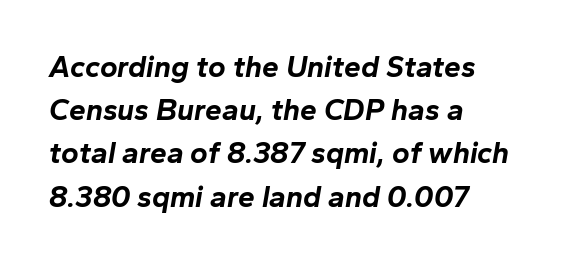
The image shows 30 px bold type, italic (leaning right); set left-aligned, normal line spacing (1.44x), normal letter spacing, not underlined; low stroke contrast and a medium x-height.
